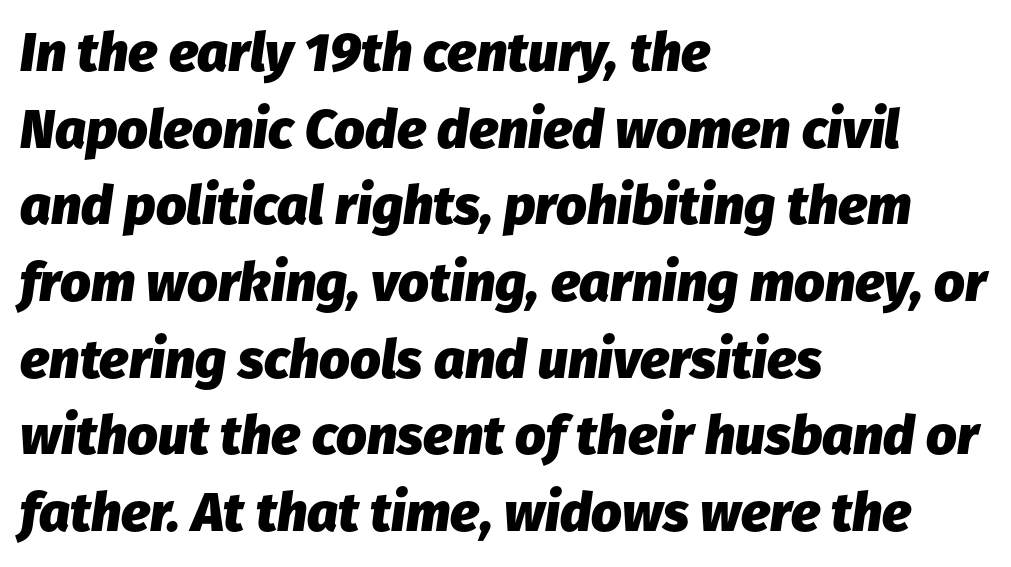
You can tell it's italic because the verticals aren't actually vertical. Character widths vary here, with narrow letters taking less room than wide ones. Summary of vertical rhythm: regular, with standard interline spacing. Weight check: bold — yes, fully. Quick note: underline off.
